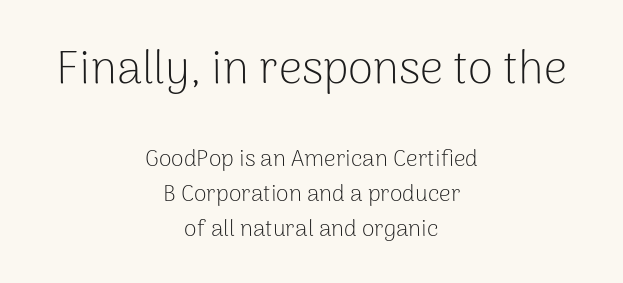
Q: Is the text bold? A: No.
Q: Is the text italic (slanted)? A: No, it is upright.
Q: Is the typeface a serif or a sans-serif typeface? A: Sans-serif.
Q: Is the text underlined? A: No.
Q: How is the paragraph aligned? A: Centered.
Q: Is the spacing between letters normal or unusually wide? A: Normal.
Q: Is the spacing between lines tight, normal or loose? A: Normal.
Q: Which block of text is set in a larger size, the first (top) or the second (bottom)? A: The first (top) one.
Q: Width (condensed, normal, or wide)? A: Normal.
Q: Stroke contrast? A: Low.
Q: x-height? A: Medium.
Q: Monospaced? A: No.
